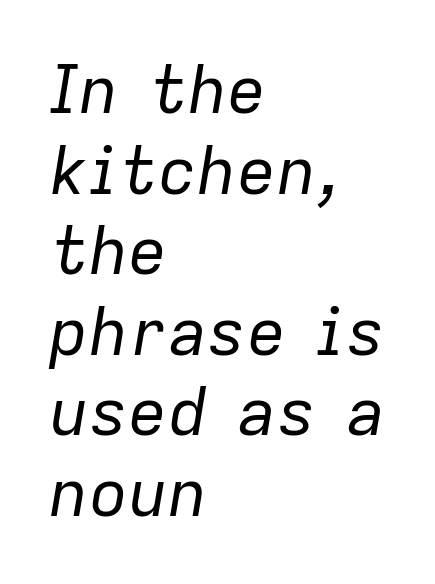
The image shows 66 px regular-weight type, italic (leaning right); set left-aligned, line spacing 1.22x, normal letter spacing, not underlined; low stroke contrast and a medium x-height.
